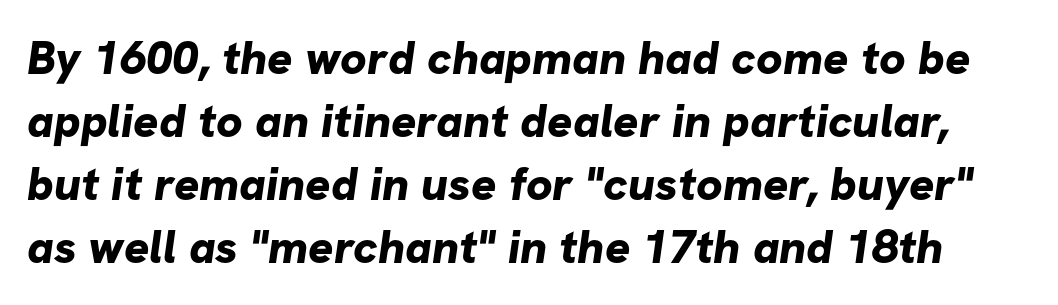
Observe the absence of serifs on each vertical stroke in this sample. A normal amount of white space separates one row of letters from the next. Characters follow at the spacing the type designer built in. The passage shown is typed in a proportional face where columns would drift. Is the type bold? Yes — the strokes are clearly thick and heavy. The zone under the glyphs is completely vacant.
